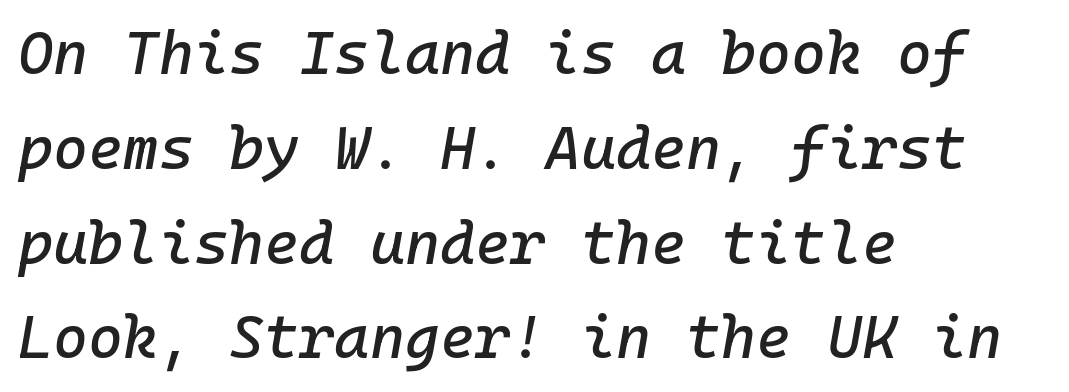
Q: Is the text italic (slanted)? A: Yes, it leans right by about 10 degrees.
Q: Is the text underlined? A: No.
Q: How is the paragraph aligned? A: Left-aligned.
Q: Is the spacing between letters normal or unusually wide? A: Normal.
Q: Is the spacing between lines tight, normal or loose? A: Normal.
Q: Width (condensed, normal, or wide)? A: Normal.
Q: Stroke contrast? A: Low.
Q: x-height? A: Medium.
